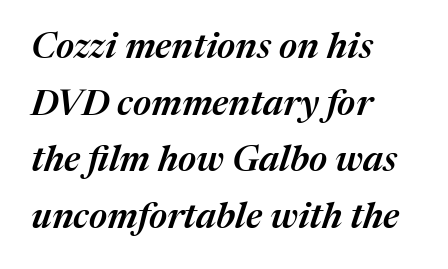
The image shows 36 px semibold type, italic (leaning right); set left-aligned, normal line spacing (1.57x), normal letter spacing, not underlined; medium stroke contrast and a medium x-height.
